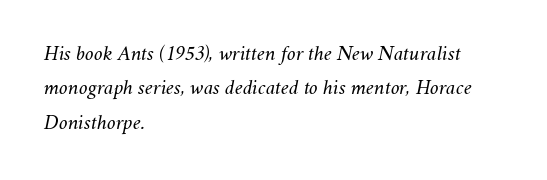
{"italic": "yes", "lean": "right", "slant_degrees": 11, "bold": "no", "underline": "no", "align": "left", "line_spacing": "normal", "line_spacing_ratio": 1.56, "letter_spacing": "normal", "letter_spacing_em": 0.0, "glyph_px": 22}
